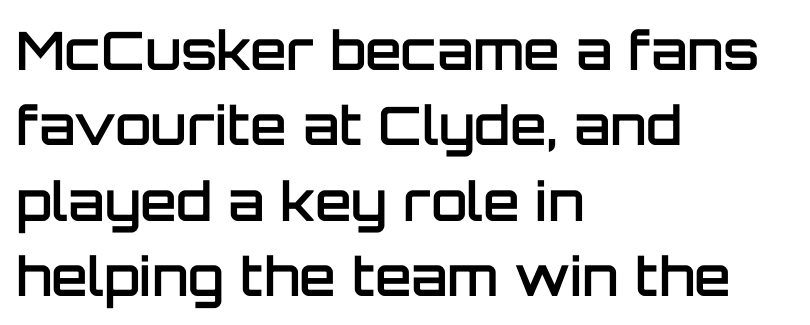
The image shows 53 px semibold sans-serif type, upright; set left-aligned, normal line spacing (1.42x), normal letter spacing, not underlined; low stroke contrast and a large x-height.
